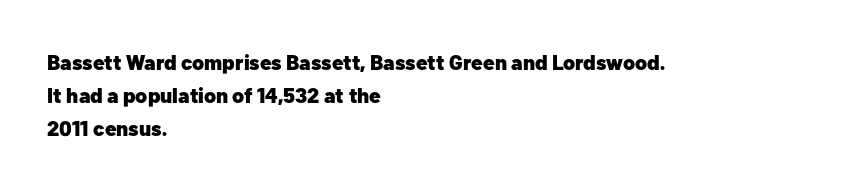
The image shows 21 px bold type, upright; set left-aligned, normal line spacing (1.58x), normal letter spacing, not underlined.
